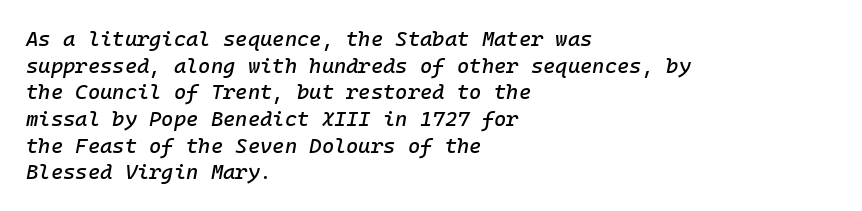
Honestly, the letter spacing is just normal — you wouldn't notice it. Horizontal alignment here is leftward, the default for most running prose. The letters are slanted; this is an italic face. The string is rendered with underlining switched off.
